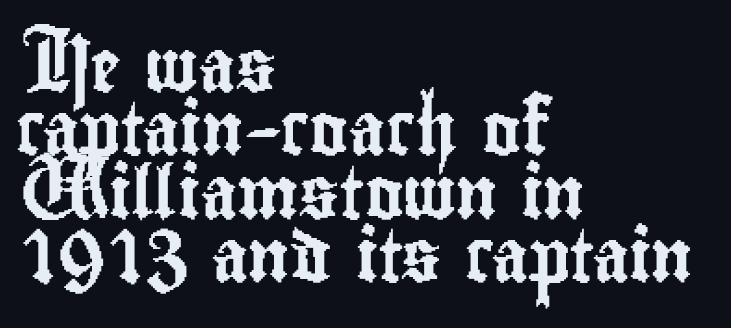
No extra tracking has been applied to these lines. The zone under the glyphs is completely vacant. Italic? Not at all — the glyphs are vertical. In terms of letterform style, serifs are entirely absent. Alignment: flush left.
